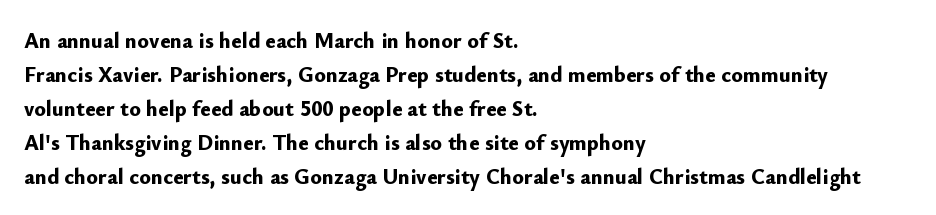
The image shows 22 px bold type, upright; set left-aligned, normal line spacing (1.54x), normal letter spacing, not underlined.
